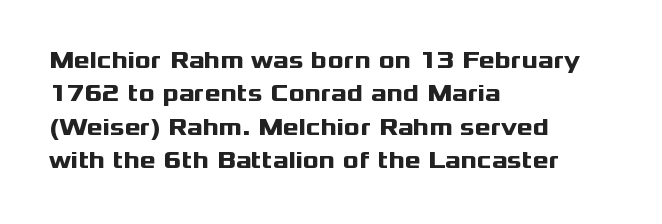
Q: Is the text bold? A: Yes.
Q: Is the text italic (slanted)? A: No, it is upright.
Q: Is the text underlined? A: No.
Q: How is the paragraph aligned? A: Left-aligned.
Q: Is the spacing between letters normal or unusually wide? A: Normal.
Q: Is the spacing between lines tight, normal or loose? A: Normal.
